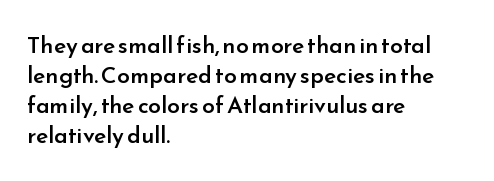
The image shows 23 px text type, upright; set left-aligned, normal line spacing (1.31x), normal letter spacing, not underlined.
